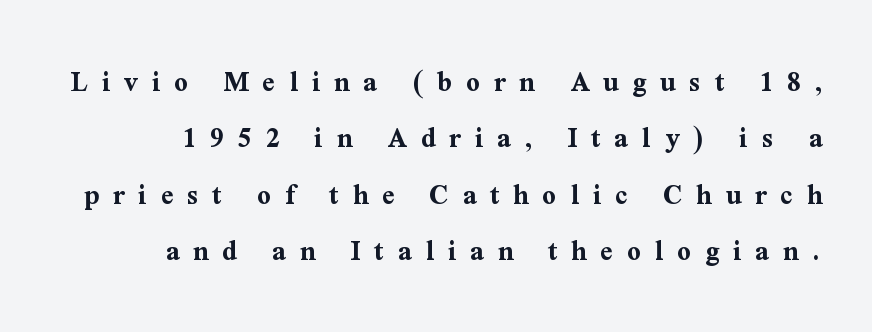
The image shows 30 px bold serif type, upright; set right-aligned, line spacing 1.88x, unusually wide letter spacing (+0.46 em), not underlined; medium stroke contrast and a medium x-height.
